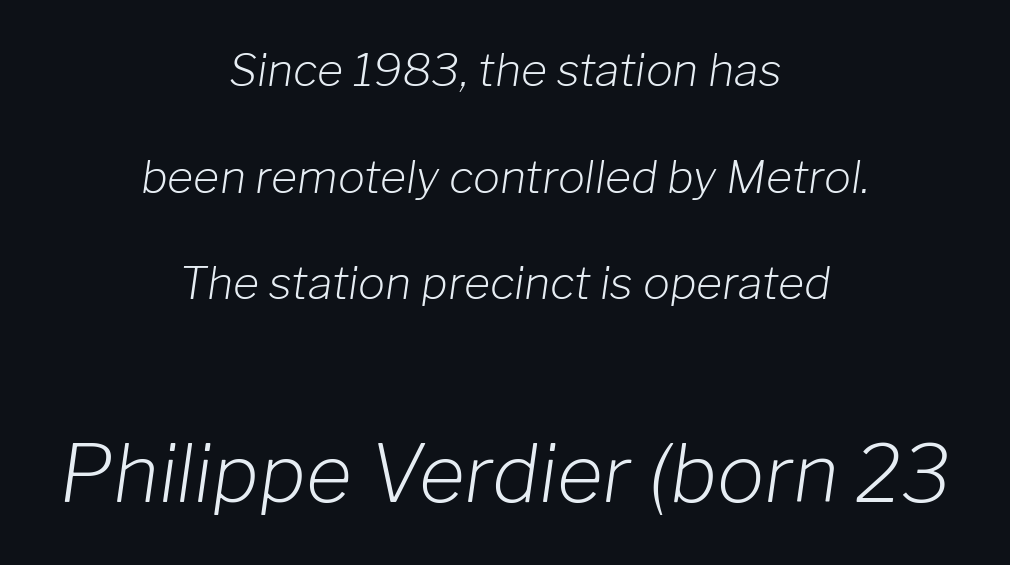
The image shows 79 px light type, italic (leaning right); set centered, loose line spacing (2.37x), normal letter spacing, not underlined; the second (bottom) block is 1.76x larger; low stroke contrast and a medium x-height.
